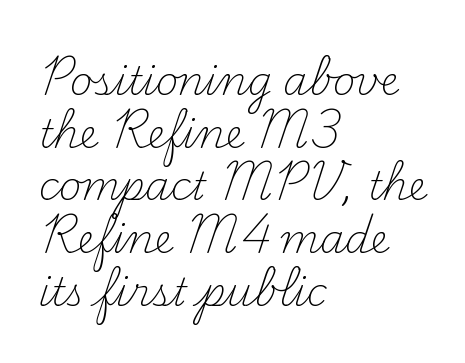
In CSS terms this would be text-align: left. Unbolded letterforms with no extra heft. The horizontal fit of the characters is conventional and even. Varying glyph widths throughout — classic text-font behaviour.
